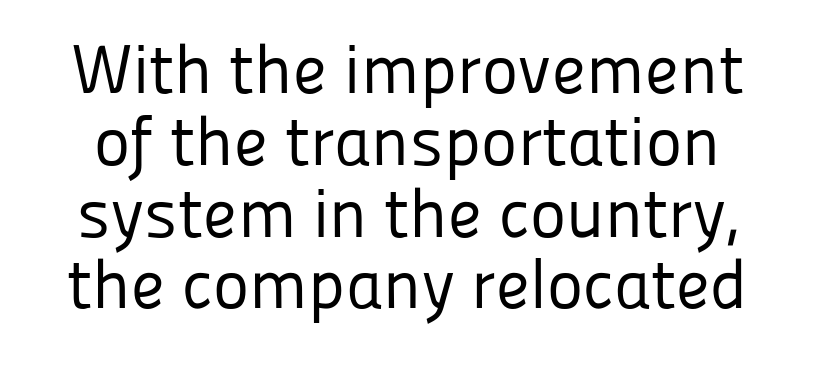
This is roman type, the default non-slanted kind. Closely set lines give the paragraph a compact silhouette. A typesetter would call this proportional, since set widths differ per character. The words here are not underlined. The strokes are not fattened; the text isn't bold. The type is set solid horizontally, with unmodified tracking.
